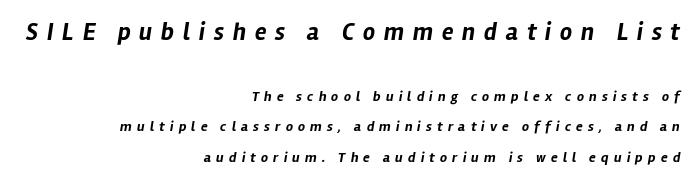
Q: Is the text bold? A: Yes.
Q: Is the text italic (slanted)? A: Yes, it leans right by about 12 degrees.
Q: Is the text underlined? A: No.
Q: How is the paragraph aligned? A: Right-aligned.
Q: Is the spacing between letters normal or unusually wide? A: Unusually wide.
Q: Is the spacing between lines tight, normal or loose? A: Loose.
Q: Which block of text is set in a larger size, the first (top) or the second (bottom)? A: The first (top) one.
